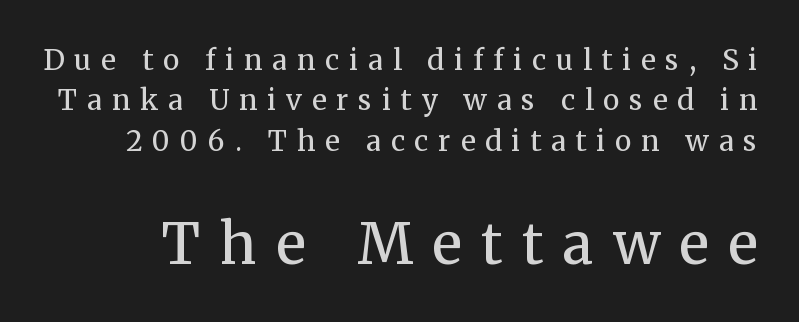
Q: Is the text bold? A: No.
Q: Is the text italic (slanted)? A: No, it is upright.
Q: Is the typeface a serif or a sans-serif typeface? A: Serif.
Q: Is the text underlined? A: No.
Q: Is the spacing between letters normal or unusually wide? A: Unusually wide.
Q: Is the spacing between lines tight, normal or loose? A: Normal.
Q: Which block of text is set in a larger size, the first (top) or the second (bottom)? A: The second (bottom) one.
Q: Width (condensed, normal, or wide)? A: Normal.
Q: Stroke contrast? A: Medium.
Q: x-height? A: Medium.
Q: Monospaced? A: No.
